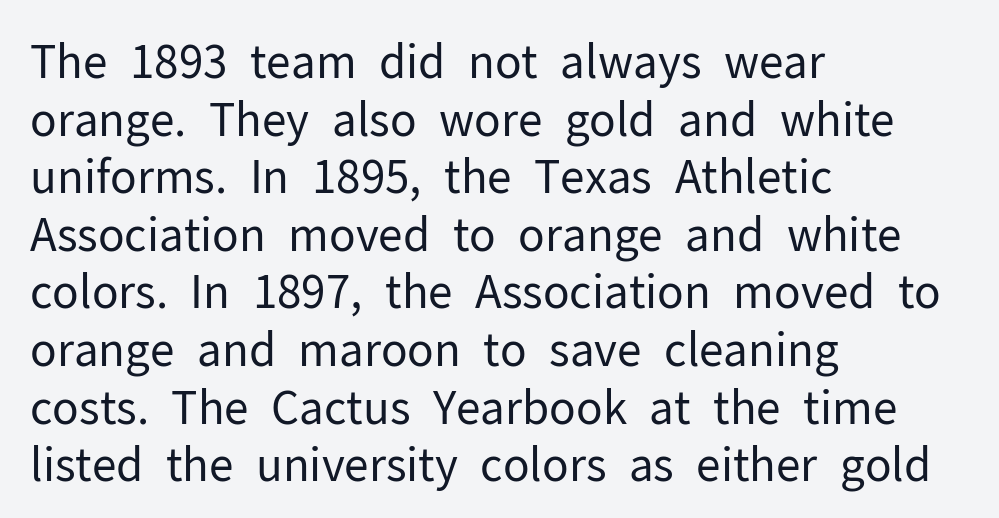
{"serif": "no", "italic": "no", "bold": "no", "weight": "regular", "width": "normal", "stroke_contrast": "low", "x_height": "medium", "monospaced": "no", "underline": "no", "align": "left", "line_spacing": "normal", "line_spacing_ratio": 1.28, "letter_spacing": "normal", "letter_spacing_em": 0.0, "glyph_px": 45}
